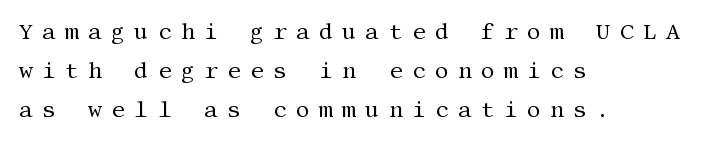
{"italic": "no", "bold": "no", "underline": "no", "align": "left", "line_spacing_ratio": 1.77, "letter_spacing": "wide", "letter_spacing_em": 0.41, "glyph_px": 22}
